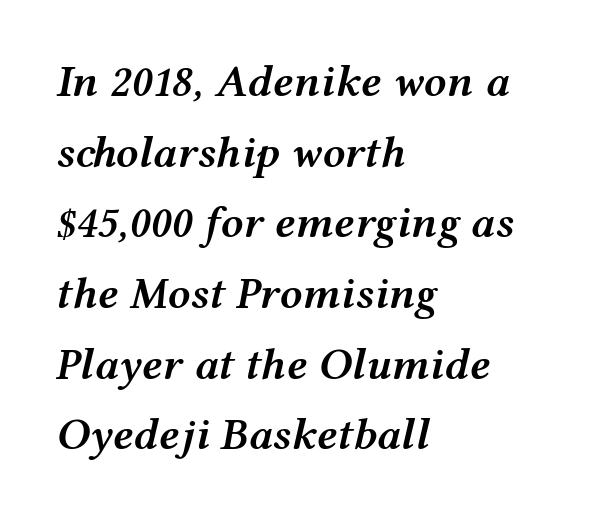
Q: Is the text bold? A: Semi-bold.
Q: Is the text italic (slanted)? A: Yes, it leans right by about 12 degrees.
Q: Is the text underlined? A: No.
Q: How is the paragraph aligned? A: Left-aligned.
Q: Is the spacing between letters normal or unusually wide? A: Normal.
Q: Is the spacing between lines tight, normal or loose? A: Normal.
Q: Width (condensed, normal, or wide)? A: Wide.
Q: Stroke contrast? A: Medium.
Q: x-height? A: Medium.
Q: Monospaced? A: No.
